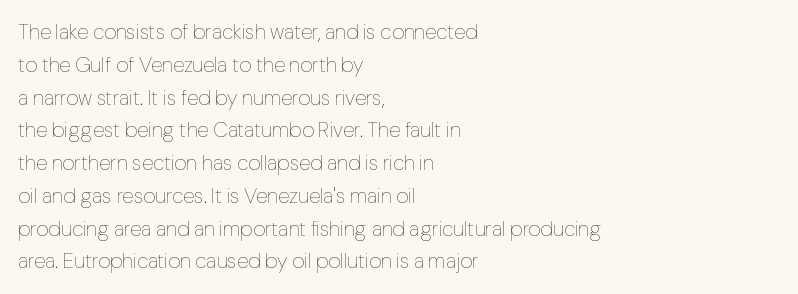
The image shows 21 px text type, upright; set left-aligned, normal line spacing (1.56x), normal letter spacing, not underlined.
